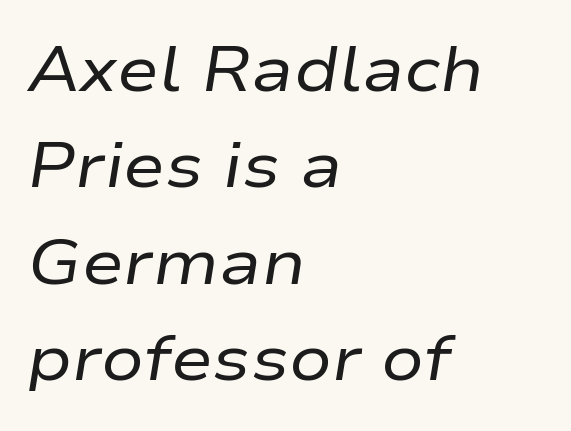
{"italic": "yes", "lean": "right", "slant_degrees": 9, "bold": "no", "weight": "regular", "width": "wide", "stroke_contrast": "low", "x_height": "medium", "monospaced": "no", "underline": "no", "align": "left", "line_spacing": "normal", "line_spacing_ratio": 1.53, "letter_spacing": "normal", "letter_spacing_em": 0.0, "glyph_px": 63}
